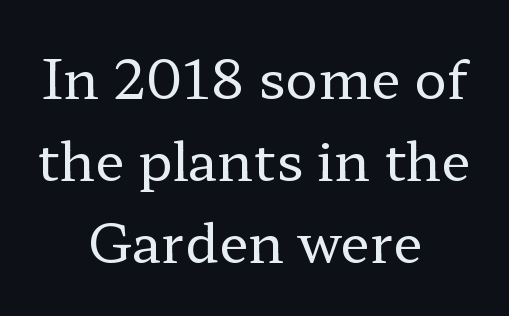
{"serif": "yes", "italic": "no", "bold": "no", "weight": "regular", "width": "wide", "stroke_contrast": "low", "x_height": "medium", "monospaced": "no", "underline": "no", "align": "center", "line_spacing": "normal", "line_spacing_ratio": 1.52, "letter_spacing": "normal", "letter_spacing_em": 0.0, "glyph_px": 54}
